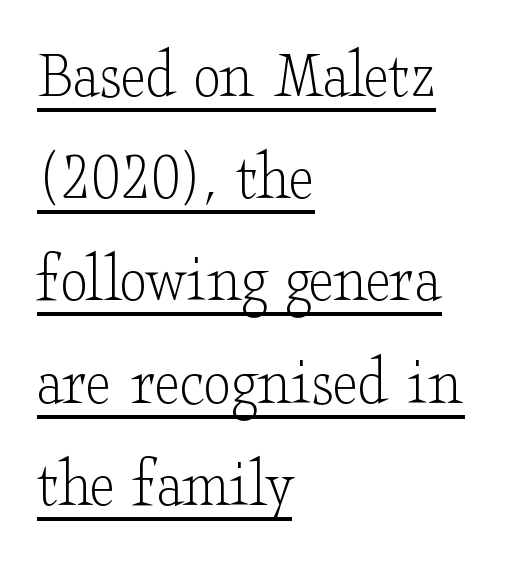
The image shows 70 px light, wide serif type, upright; set left-aligned, normal line spacing (1.46x), normal letter spacing, underlined; low stroke contrast and a small x-height.
